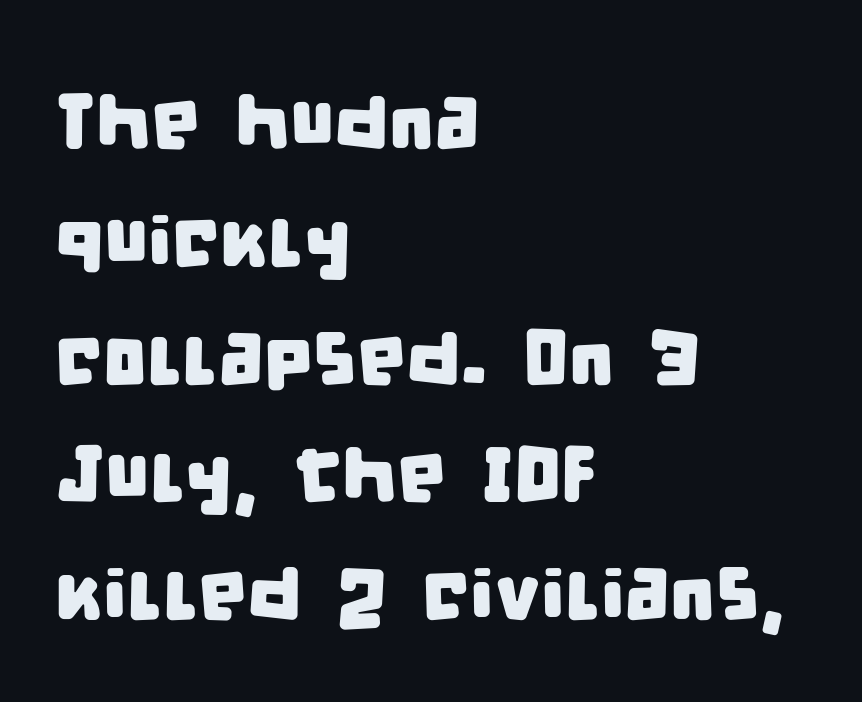
Q: Is the typeface a serif or a sans-serif typeface? A: Sans-serif.
Q: Is the text underlined? A: No.
Q: How is the paragraph aligned? A: Left-aligned.
Q: Is the spacing between letters normal or unusually wide? A: Normal.
Q: Is the spacing between lines tight, normal or loose? A: Normal.
Q: Width (condensed, normal, or wide)? A: Condensed.
Q: Stroke contrast? A: Low.
Q: x-height? A: Large.
Q: Monospaced? A: No.
